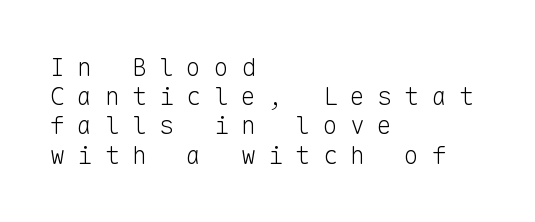
Q: Is the text bold? A: No.
Q: Is the text italic (slanted)? A: No, it is upright.
Q: Is the text underlined? A: No.
Q: How is the paragraph aligned? A: Left-aligned.
Q: Is the spacing between letters normal or unusually wide? A: Unusually wide.
